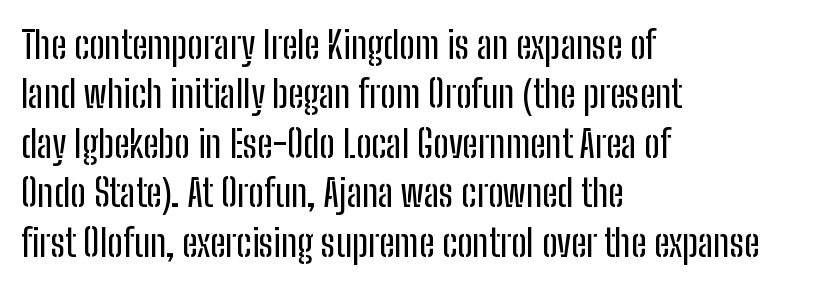
{"serif": "no", "italic": "no", "width": "condensed", "stroke_contrast": "low", "x_height": "medium", "monospaced": "no", "underline": "no", "align": "left", "line_spacing": "normal", "line_spacing_ratio": 1.3, "letter_spacing": "normal", "letter_spacing_em": 0.0, "glyph_px": 38}
